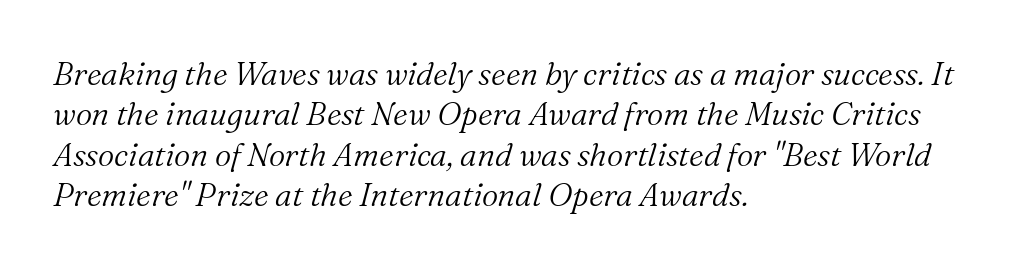
The image shows 32 px light serif type, italic (leaning right); set left-aligned, normal line spacing (1.26x), normal letter spacing, not underlined; medium stroke contrast and a medium x-height.
